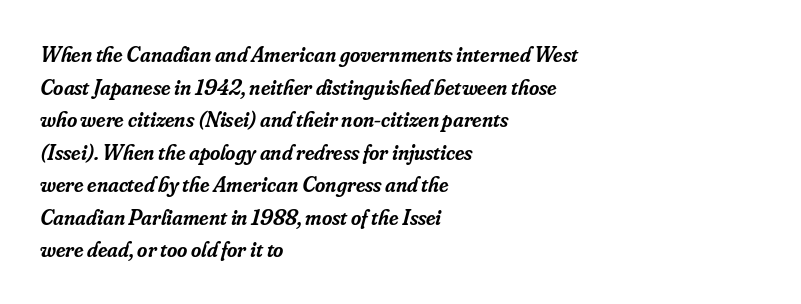
Q: Is the text bold? A: Semi-bold.
Q: Is the text italic (slanted)? A: Yes, it leans right by about 16 degrees.
Q: Is the text underlined? A: No.
Q: How is the paragraph aligned? A: Left-aligned.
Q: Is the spacing between letters normal or unusually wide? A: Normal.
Q: Is the spacing between lines tight, normal or loose? A: Normal.
